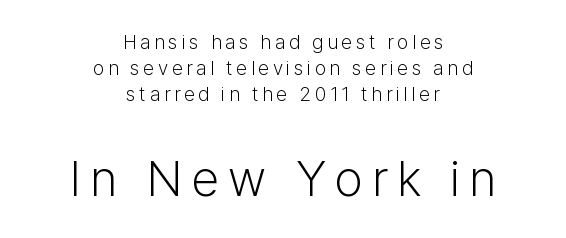
Q: Is the text bold? A: No.
Q: Is the text italic (slanted)? A: No, it is upright.
Q: Is the typeface a serif or a sans-serif typeface? A: Sans-serif.
Q: Is the text underlined? A: No.
Q: How is the paragraph aligned? A: Centered.
Q: Is the spacing between lines tight, normal or loose? A: Normal.
Q: Which block of text is set in a larger size, the first (top) or the second (bottom)? A: The second (bottom) one.
Q: Width (condensed, normal, or wide)? A: Normal.
Q: Stroke contrast? A: Low.
Q: x-height? A: Medium.
Q: Monospaced? A: No.
